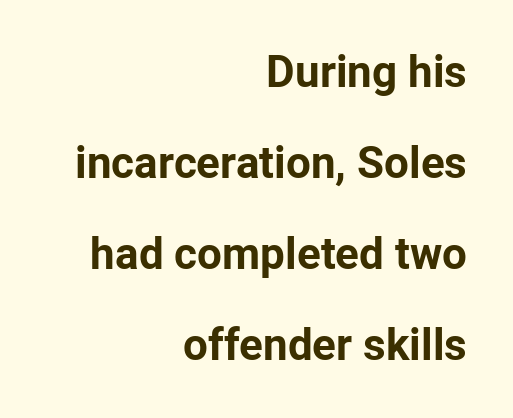
{"serif": "no", "italic": "no", "bold": "yes", "weight": "bold", "width": "normal", "stroke_contrast": "low", "x_height": "medium", "monospaced": "no", "underline": "no", "align": "right", "line_spacing": "loose", "line_spacing_ratio": 2.07, "letter_spacing": "normal", "letter_spacing_em": 0.0, "glyph_px": 44}
